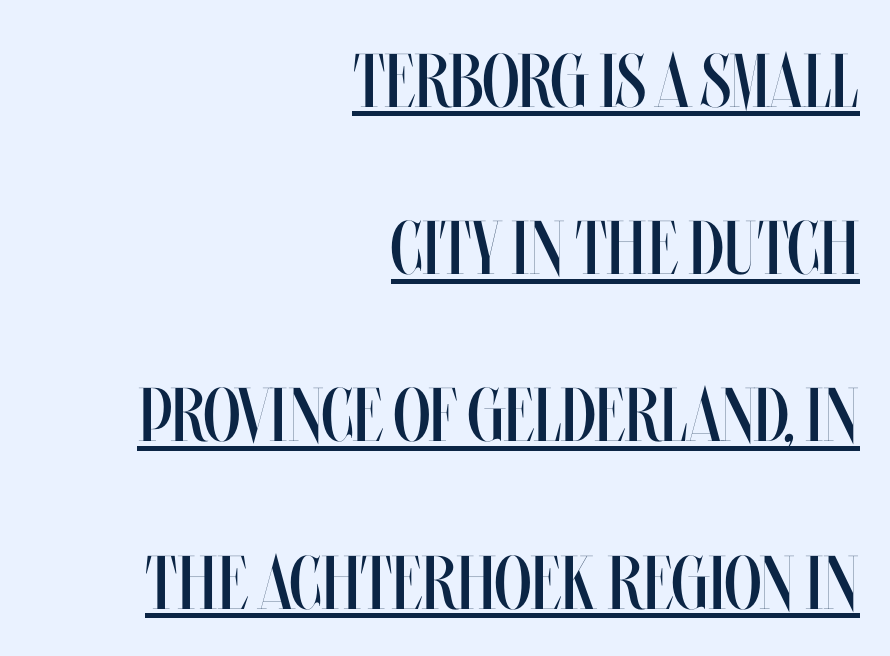
{"italic": "no", "bold": "no", "weight": "regular", "width": "condensed", "stroke_contrast": "medium", "x_height": "large", "monospaced": "no", "underline": "yes", "align": "right", "line_spacing": "loose", "line_spacing_ratio": 2.2, "letter_spacing": "normal", "letter_spacing_em": 0.0, "glyph_px": 76}
